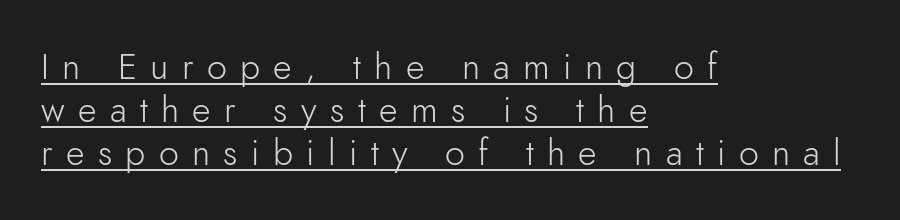
Q: Is the text bold? A: No.
Q: Is the text italic (slanted)? A: No, it is upright.
Q: Is the typeface a serif or a sans-serif typeface? A: Sans-serif.
Q: Is the text underlined? A: Yes.
Q: How is the paragraph aligned? A: Left-aligned.
Q: Is the spacing between letters normal or unusually wide? A: Unusually wide.
Q: Width (condensed, normal, or wide)? A: Normal.
Q: Stroke contrast? A: Low.
Q: x-height? A: Small.
Q: Monospaced? A: No.
